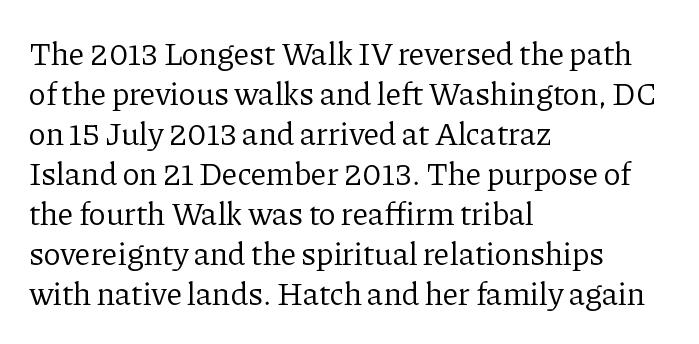
The image shows 32 px regular-weight serif type, upright; set left-aligned, normal line spacing (1.25x), normal letter spacing, not underlined; low stroke contrast and a medium x-height.
